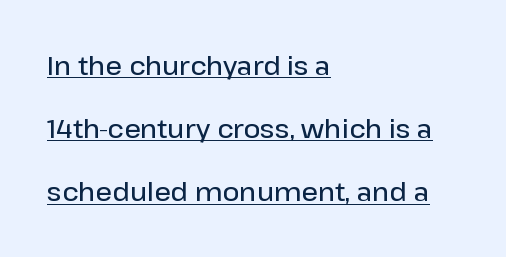
Q: Is the text bold? A: Semi-bold.
Q: Is the text italic (slanted)? A: No, it is upright.
Q: Is the text underlined? A: Yes.
Q: How is the paragraph aligned? A: Left-aligned.
Q: Is the spacing between letters normal or unusually wide? A: Normal.
Q: Is the spacing between lines tight, normal or loose? A: Loose.
